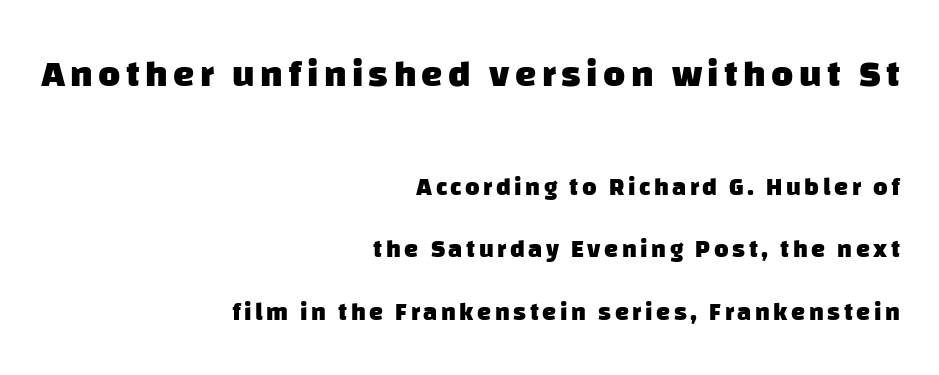
Q: Is the text bold? A: Yes.
Q: Is the typeface a serif or a sans-serif typeface? A: Sans-serif.
Q: Is the text underlined? A: No.
Q: How is the paragraph aligned? A: Right-aligned.
Q: Is the spacing between lines tight, normal or loose? A: Loose.
Q: Which block of text is set in a larger size, the first (top) or the second (bottom)? A: The first (top) one.
Q: Width (condensed, normal, or wide)? A: Normal.
Q: Stroke contrast? A: Low.
Q: x-height? A: Large.
Q: Monospaced? A: No.
